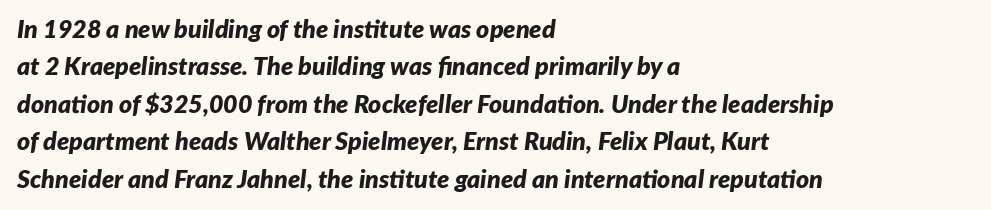
The image shows 25 px bold type, italic (leaning right); set left-aligned, normal line spacing (1.5x), normal letter spacing, not underlined.
